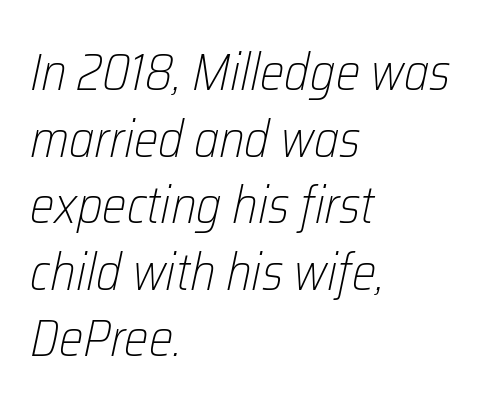
The image shows 52 px light, condensed type, italic (leaning right); set left-aligned, normal line spacing (1.28x), normal letter spacing, not underlined; low stroke contrast and a medium x-height.
